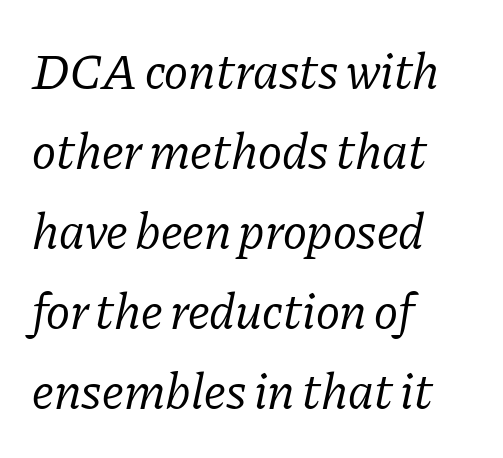
Q: Is the text bold? A: No.
Q: Is the text italic (slanted)? A: Yes, it leans right by about 11 degrees.
Q: Is the typeface a serif or a sans-serif typeface? A: Serif.
Q: Is the text underlined? A: No.
Q: How is the paragraph aligned? A: Left-aligned.
Q: Is the spacing between letters normal or unusually wide? A: Normal.
Q: Is the spacing between lines tight, normal or loose? A: Normal.
Q: Width (condensed, normal, or wide)? A: Normal.
Q: Stroke contrast? A: Low.
Q: x-height? A: Medium.
Q: Monospaced? A: No.
